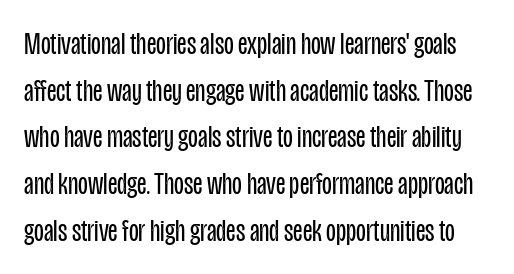
These glyphs show unthickened strokes, regular width or finer. A typesetter would label this face a sans. It's the straight-up-and-down kind of type. Each letter keeps its own natural width here, so spacing adapts to shape. Check the space under the baseline: it is left empty.
